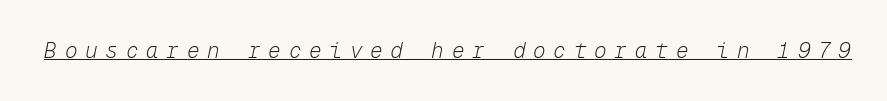
The image shows 21 px text type, italic (leaning right); set unusually wide letter spacing (+0.37 em), underlined.
